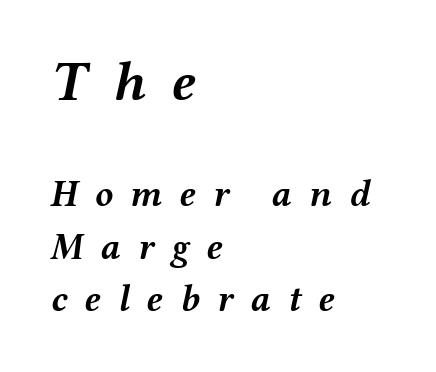
Q: Is the text bold? A: Yes.
Q: Is the text italic (slanted)? A: Yes, it leans right by about 12 degrees.
Q: Is the text underlined? A: No.
Q: How is the paragraph aligned? A: Left-aligned.
Q: Is the spacing between letters normal or unusually wide? A: Unusually wide.
Q: Is the spacing between lines tight, normal or loose? A: Normal.
Q: Which block of text is set in a larger size, the first (top) or the second (bottom)? A: The first (top) one.
Q: Width (condensed, normal, or wide)? A: Wide.
Q: Stroke contrast? A: Medium.
Q: x-height? A: Medium.
Q: Monospaced? A: No.
